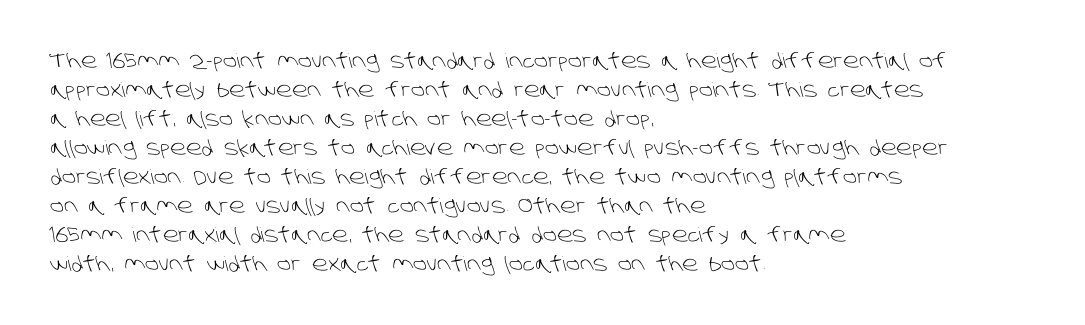
Q: Is the text bold? A: No.
Q: Is the text underlined? A: No.
Q: How is the paragraph aligned? A: Left-aligned.
Q: Is the spacing between letters normal or unusually wide? A: Normal.
Q: Is the spacing between lines tight, normal or loose? A: Normal.
